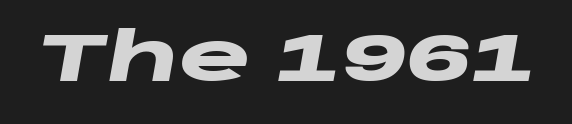
Q: Is the text bold? A: Yes.
Q: Is the text italic (slanted)? A: Yes, it leans right by about 10 degrees.
Q: Is the text underlined? A: No.
Q: Is the spacing between letters normal or unusually wide? A: Normal.
Q: Width (condensed, normal, or wide)? A: Wide.
Q: Stroke contrast? A: Low.
Q: x-height? A: Large.
Q: Monospaced? A: No.
